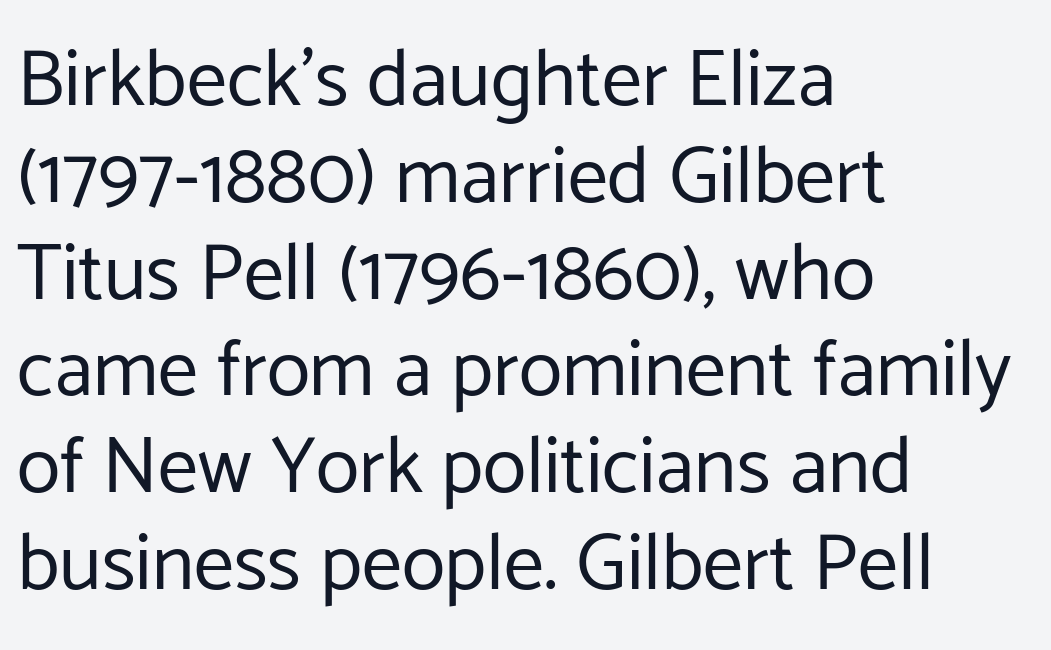
The face used here is proportionally spaced, like ordinary book or web type. Notice how the passage keeps a crisp vertical edge on the left only. The strip under each line holds only bare page. The weight tops out at a normal text grade. Stroke terminals: plain, sans-serif. This is roman type, the default non-slanted kind.
